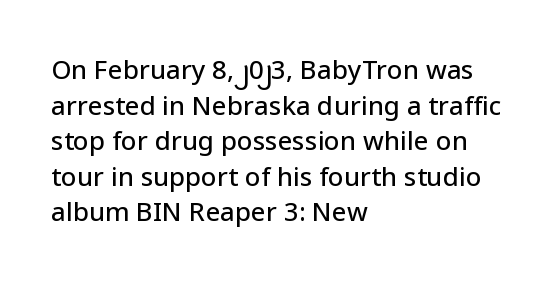
The image shows 26 px text type, upright; set left-aligned, normal line spacing (1.37x), normal letter spacing, not underlined.
